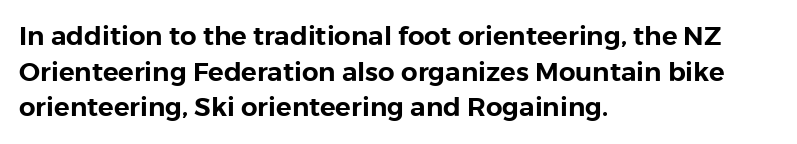
Q: Is the text italic (slanted)? A: No, it is upright.
Q: Is the text underlined? A: No.
Q: How is the paragraph aligned? A: Left-aligned.
Q: Is the spacing between letters normal or unusually wide? A: Normal.
Q: Is the spacing between lines tight, normal or loose? A: Normal.
